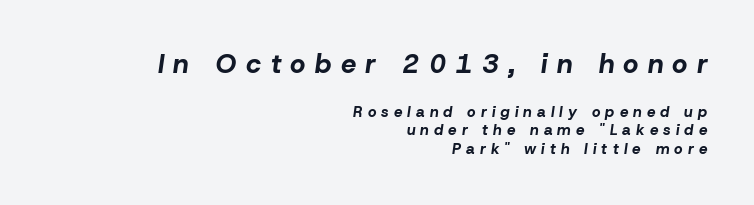
The image shows 27 px bold type, italic (leaning right); set right-aligned, line spacing 1.23x, unusually wide letter spacing (+0.34 em), not underlined; the first (top) block is 1.8x larger.
